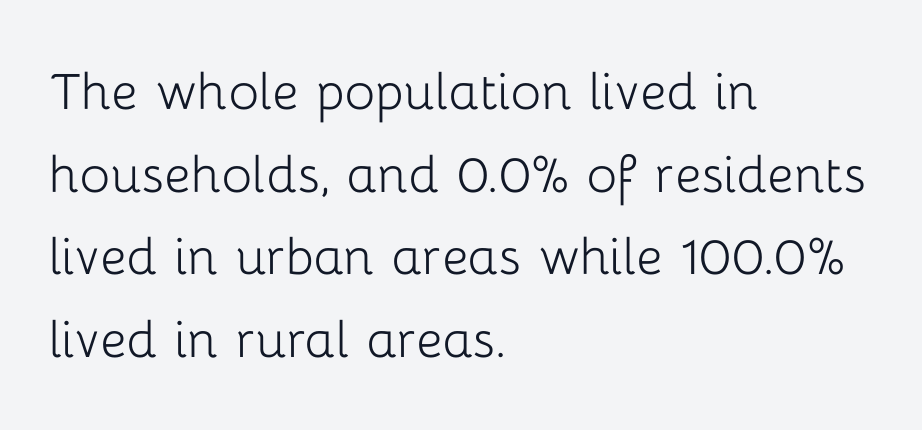
Q: Is the text bold? A: No.
Q: Is the text italic (slanted)? A: No, it is upright.
Q: Is the typeface a serif or a sans-serif typeface? A: Sans-serif.
Q: Is the text underlined? A: No.
Q: How is the paragraph aligned? A: Left-aligned.
Q: Is the spacing between letters normal or unusually wide? A: Normal.
Q: Is the spacing between lines tight, normal or loose? A: Normal.
Q: Width (condensed, normal, or wide)? A: Normal.
Q: Stroke contrast? A: Low.
Q: x-height? A: Medium.
Q: Monospaced? A: No.
